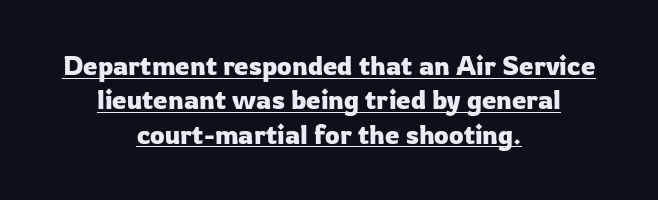
The image shows 26 px text type, upright; set centered, normal line spacing (1.32x), normal letter spacing, underlined.
